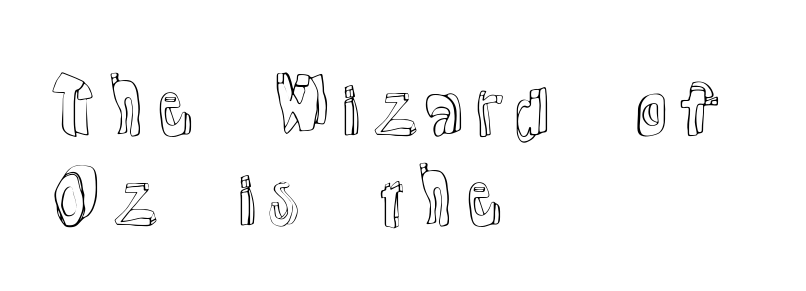
Q: Is the text italic (slanted)? A: No, it is upright.
Q: Is the text underlined? A: No.
Q: How is the paragraph aligned? A: Left-aligned.
Q: Is the spacing between letters normal or unusually wide? A: Normal.
Q: Is the spacing between lines tight, normal or loose? A: Normal.
Q: Width (condensed, normal, or wide)? A: Normal.
Q: x-height? A: Medium.
Q: Monospaced? A: No.
